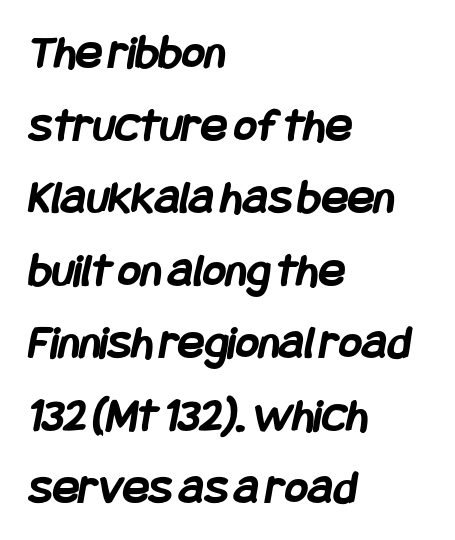
Interline gaps are of average width in this sample. Typographic density is high because the face is bold. Spacing between characters is what you'd get straight out of the box. A sans-serif font was chosen for this passage.
